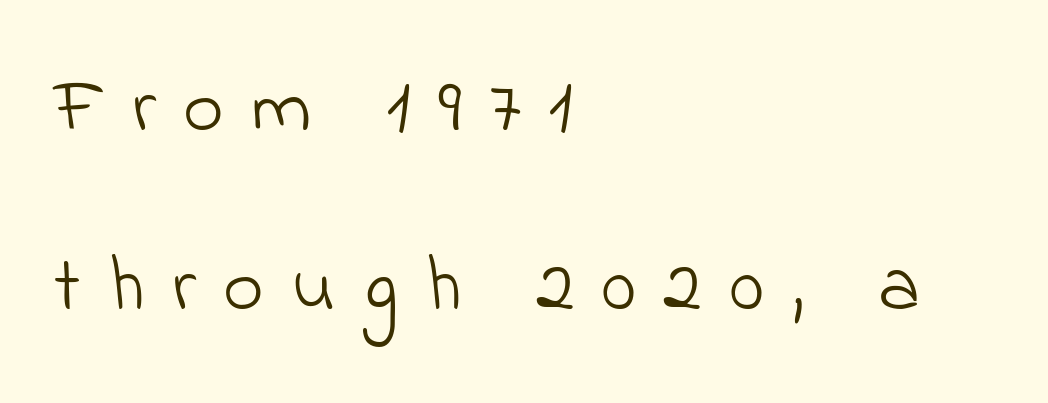
In CSS terms this would be text-align: left. Only glyphs here, with clear space below each row. Loose tracking; the words dissolve into strings of separated letters. The strokes are not fattened; the text isn't bold. The glyphs in this specimen are sans serif.
